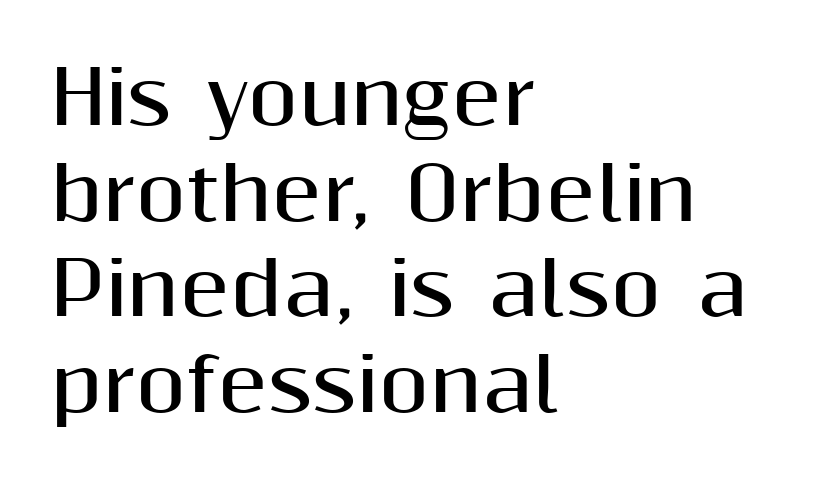
{"serif": "no", "italic": "no", "bold": "yes", "weight": "bold", "width": "normal", "stroke_contrast": "medium", "x_height": "medium", "monospaced": "no", "underline": "no", "align": "left", "line_spacing": "normal", "line_spacing_ratio": 1.31, "letter_spacing": "normal", "letter_spacing_em": 0.0, "glyph_px": 73}
